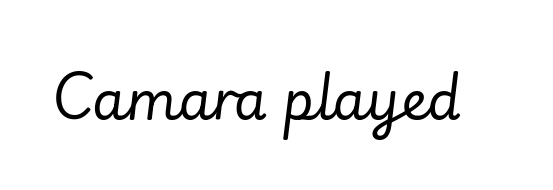
Q: Is the text bold? A: No.
Q: Is the text italic (slanted)? A: Yes, it leans right by about 7 degrees.
Q: Is the text underlined? A: No.
Q: Is the spacing between letters normal or unusually wide? A: Normal.
Q: Width (condensed, normal, or wide)? A: Normal.
Q: Stroke contrast? A: Low.
Q: x-height? A: Small.
Q: Monospaced? A: No.
